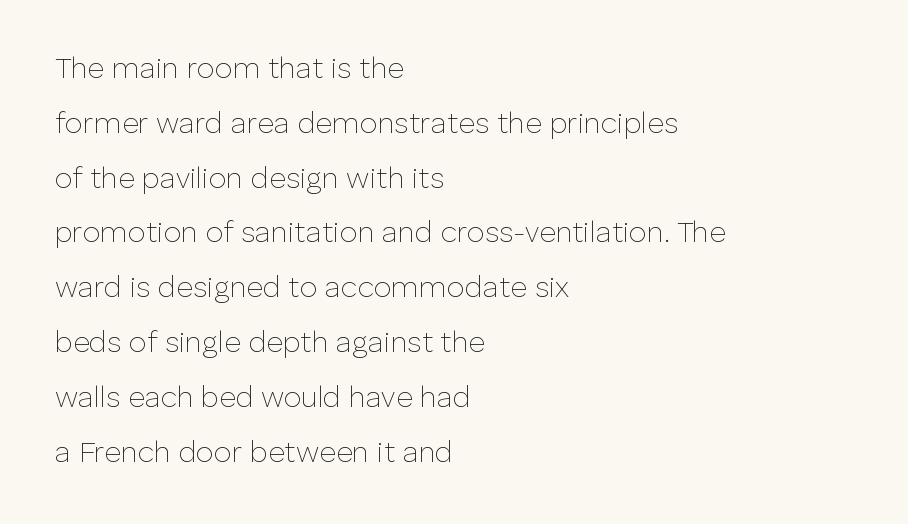
The image shows 29 px thin sans-serif type, upright; set left-aligned, line spacing 1.89x, normal letter spacing, not underlined; low stroke contrast and a medium x-height.
